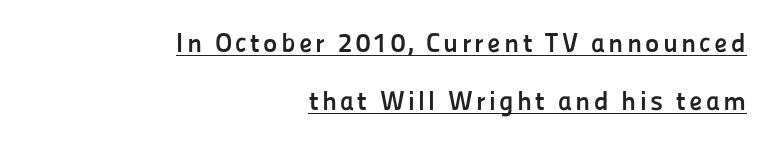
Q: Is the text bold? A: Yes.
Q: Is the text italic (slanted)? A: No, it is upright.
Q: Is the text underlined? A: Yes.
Q: How is the paragraph aligned? A: Right-aligned.
Q: Is the spacing between lines tight, normal or loose? A: Loose.
